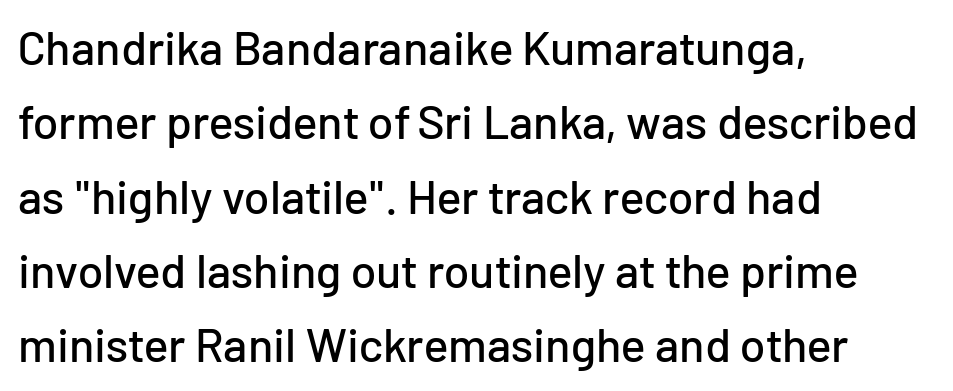
{"serif": "no", "italic": "no", "width": "normal", "stroke_contrast": "low", "x_height": "medium", "monospaced": "no", "underline": "no", "align": "left", "line_spacing": "normal", "line_spacing_ratio": 1.58, "letter_spacing": "normal", "letter_spacing_em": 0.0, "glyph_px": 47}
